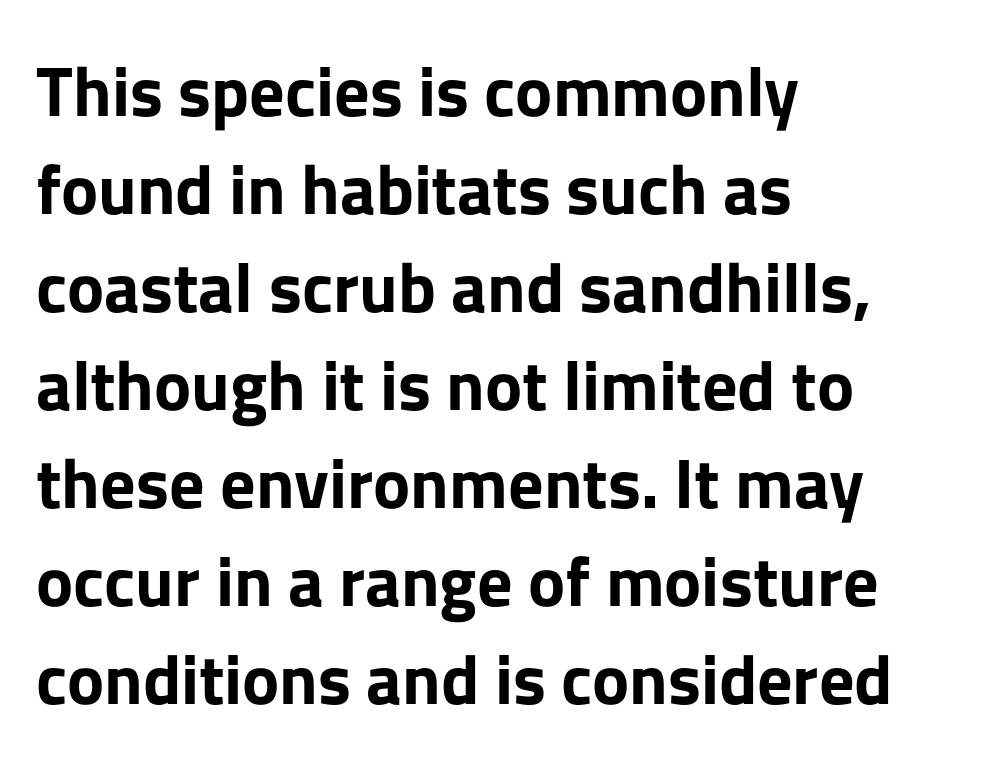
The image shows 70 px bold sans-serif type, upright; set left-aligned, normal line spacing (1.4x), normal letter spacing, not underlined; low stroke contrast and a medium x-height.
